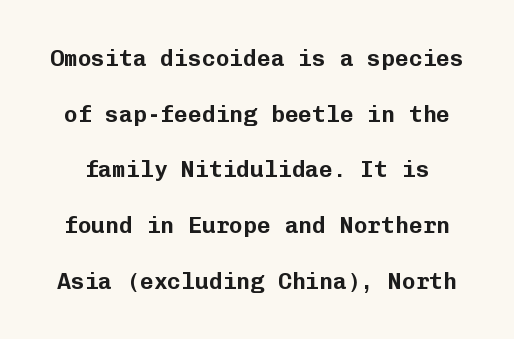
Q: Is the text italic (slanted)? A: No, it is upright.
Q: Is the text underlined? A: No.
Q: Is the spacing between letters normal or unusually wide? A: Normal.
Q: Is the spacing between lines tight, normal or loose? A: Loose.
